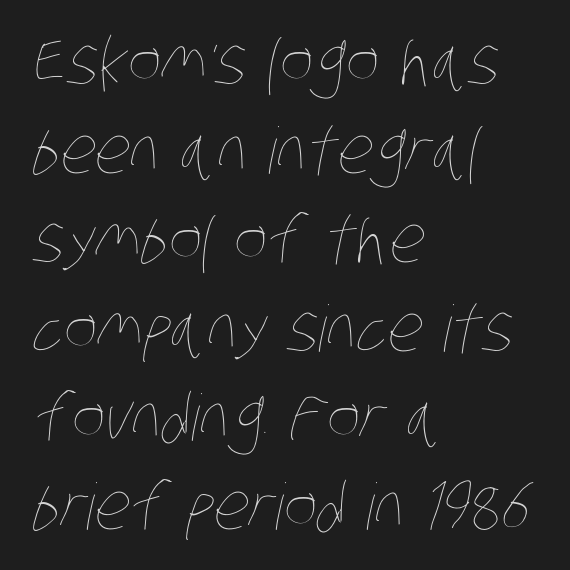
The image shows 64 px thin, condensed type; set left-aligned, normal line spacing (1.39x), normal letter spacing, not underlined; low stroke contrast and a large x-height.
